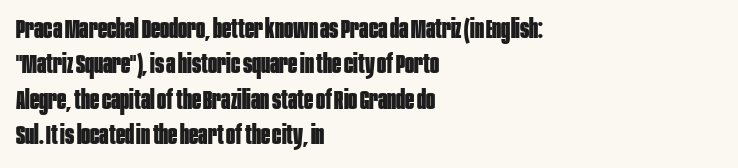
A clean baseline with only descenders dipping below it. These lines stack with their left ends in a neat column. Regular leading. Pretty heavy lettering here — definitely bold. Does extra space separate the letters? No, they use regular spacing.
